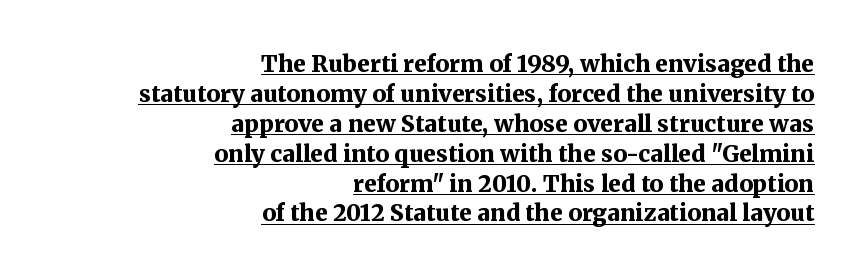
Q: Is the text bold? A: Yes.
Q: Is the text italic (slanted)? A: No, it is upright.
Q: Is the text underlined? A: Yes.
Q: How is the paragraph aligned? A: Right-aligned.
Q: Is the spacing between letters normal or unusually wide? A: Normal.
Q: Is the spacing between lines tight, normal or loose? A: Normal.
